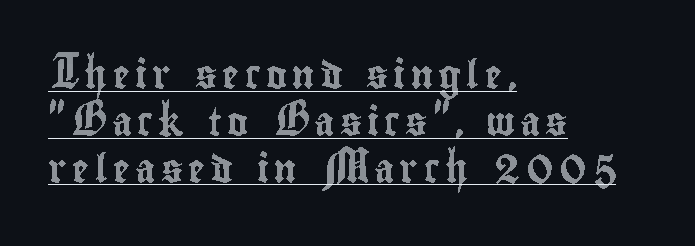
Q: Is the text italic (slanted)? A: No, it is upright.
Q: Is the text underlined? A: Yes.
Q: How is the paragraph aligned? A: Left-aligned.
Q: Is the spacing between lines tight, normal or loose? A: Normal.
Q: Width (condensed, normal, or wide)? A: Condensed.
Q: x-height? A: Small.
Q: Monospaced? A: No.
